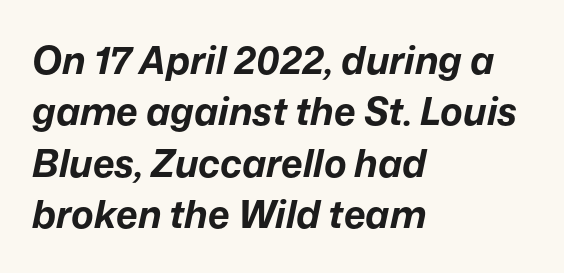
The image shows 38 px bold type, italic (leaning right); set left-aligned, normal line spacing (1.35x), normal letter spacing, not underlined; low stroke contrast and a medium x-height.
